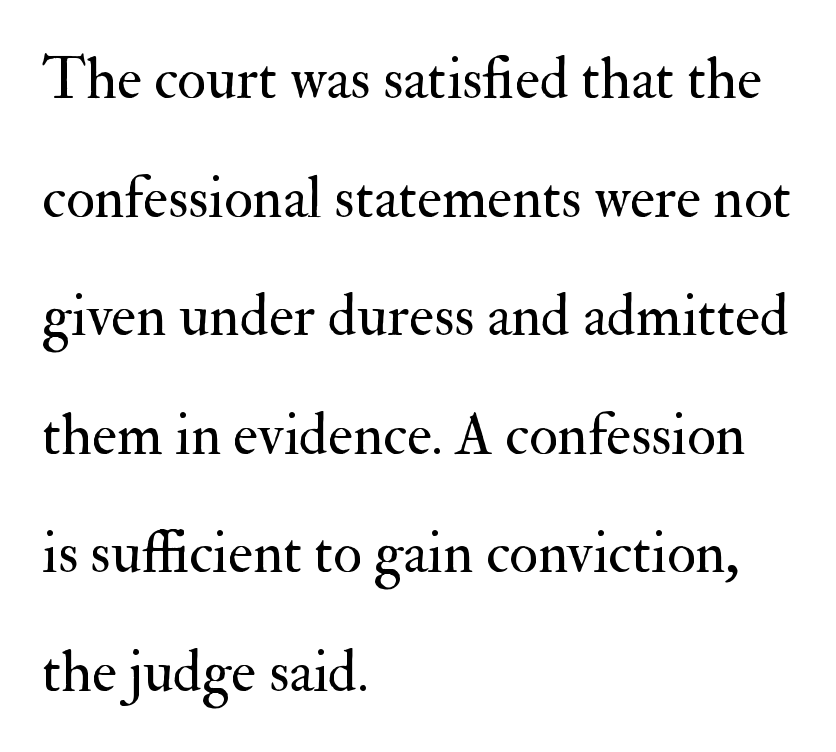
Q: Is the text bold? A: No.
Q: Is the text italic (slanted)? A: No, it is upright.
Q: Is the typeface a serif or a sans-serif typeface? A: Serif.
Q: Is the text underlined? A: No.
Q: How is the paragraph aligned? A: Left-aligned.
Q: Is the spacing between letters normal or unusually wide? A: Normal.
Q: Is the spacing between lines tight, normal or loose? A: Loose.
Q: Width (condensed, normal, or wide)? A: Normal.
Q: Stroke contrast? A: Medium.
Q: x-height? A: Small.
Q: Monospaced? A: No.
